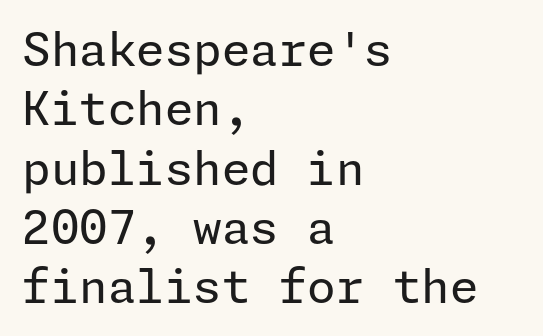
{"serif": "no", "italic": "no", "bold": "no", "weight": "regular", "width": "normal", "stroke_contrast": "low", "x_height": "medium", "underline": "no", "align": "left", "line_spacing": "normal", "line_spacing_ratio": 1.29, "letter_spacing": "normal", "letter_spacing_em": 0.0, "glyph_px": 46}
